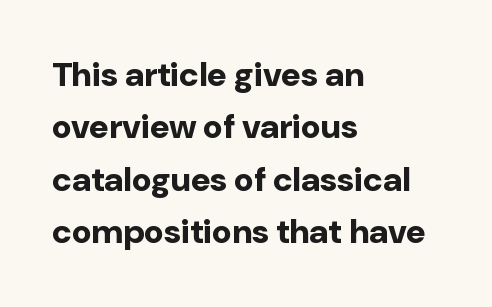
{"serif": "no", "italic": "no", "bold": "yes", "weight": "bold", "width": "normal", "stroke_contrast": "low", "x_height": "medium", "monospaced": "no", "underline": "no", "align": "left", "line_spacing": "normal", "line_spacing_ratio": 1.54, "letter_spacing": "normal", "letter_spacing_em": 0.0, "glyph_px": 34}
